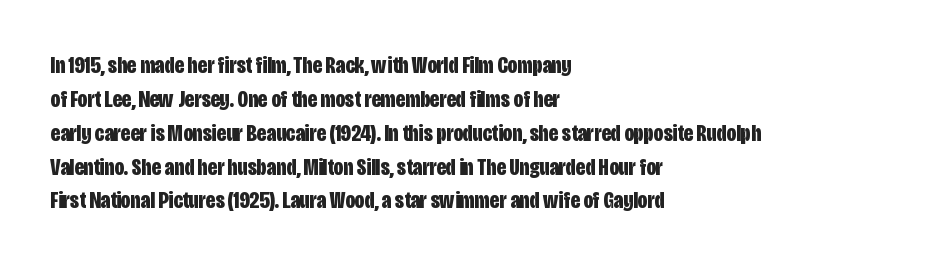
The image shows 24 px bold type, upright; set left-aligned, normal line spacing (1.41x), normal letter spacing, not underlined.
